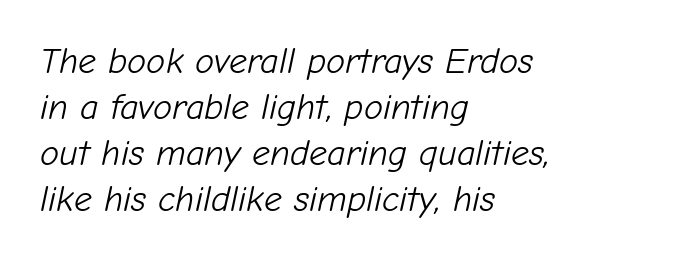
Q: Is the text bold? A: No.
Q: Is the text italic (slanted)? A: Yes, it leans right by about 12 degrees.
Q: Is the text underlined? A: No.
Q: How is the paragraph aligned? A: Left-aligned.
Q: Is the spacing between letters normal or unusually wide? A: Normal.
Q: Is the spacing between lines tight, normal or loose? A: Normal.
Q: Width (condensed, normal, or wide)? A: Normal.
Q: Stroke contrast? A: Low.
Q: x-height? A: Medium.
Q: Monospaced? A: No.
